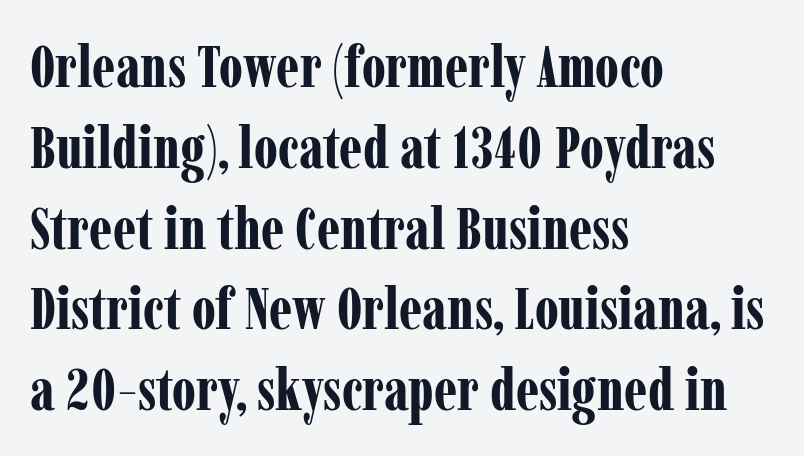
Q: Is the text bold? A: Yes.
Q: Is the text italic (slanted)? A: No, it is upright.
Q: Is the typeface a serif or a sans-serif typeface? A: Serif.
Q: Is the text underlined? A: No.
Q: How is the paragraph aligned? A: Left-aligned.
Q: Is the spacing between letters normal or unusually wide? A: Normal.
Q: Is the spacing between lines tight, normal or loose? A: Normal.
Q: Width (condensed, normal, or wide)? A: Condensed.
Q: Stroke contrast? A: Low.
Q: x-height? A: Medium.
Q: Monospaced? A: No.
